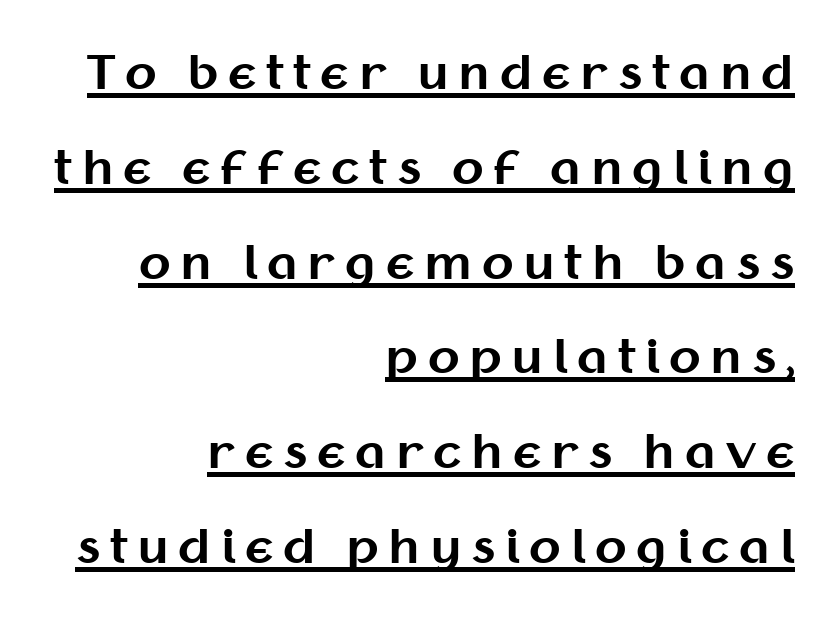
The image shows 46 px bold sans-serif type, upright; set right-aligned, loose line spacing (2.06x), unusually wide letter spacing (+0.21 em), underlined; medium stroke contrast and a medium x-height.
